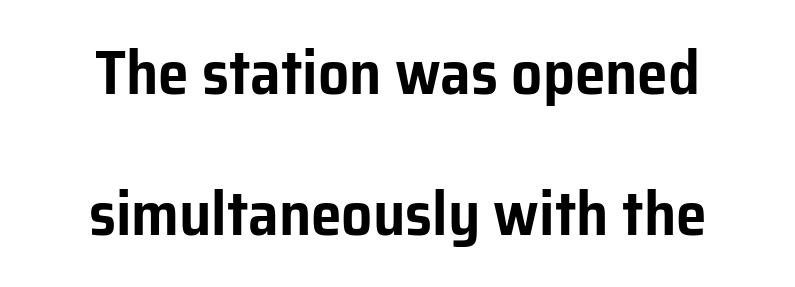
The designer went with a sans here, leaving each stem footless. Notice how the stems are strictly vertical — no italics here. The passage is arranged like a title page — every line centered. This sample trades compactness for vertical openness between lines.
